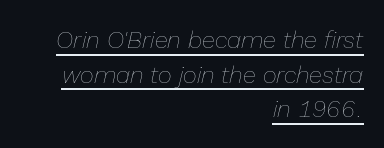
Q: Is the text bold? A: No.
Q: Is the text italic (slanted)? A: Yes, it leans right by about 13 degrees.
Q: Is the text underlined? A: Yes.
Q: How is the paragraph aligned? A: Right-aligned.
Q: Is the spacing between letters normal or unusually wide? A: Normal.
Q: Is the spacing between lines tight, normal or loose? A: Normal.
